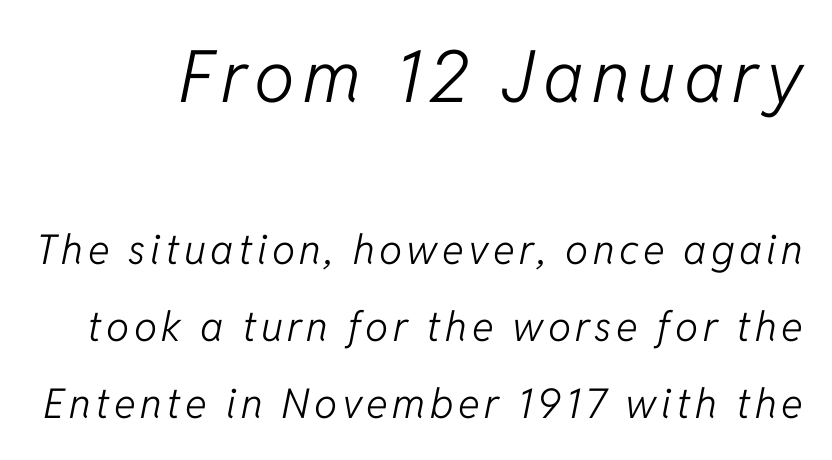
Q: Is the text bold? A: No.
Q: Is the text italic (slanted)? A: Yes, it leans right by about 11 degrees.
Q: Is the text underlined? A: No.
Q: Which block of text is set in a larger size, the first (top) or the second (bottom)? A: The first (top) one.
Q: Width (condensed, normal, or wide)? A: Normal.
Q: Stroke contrast? A: Low.
Q: x-height? A: Medium.
Q: Monospaced? A: No.
